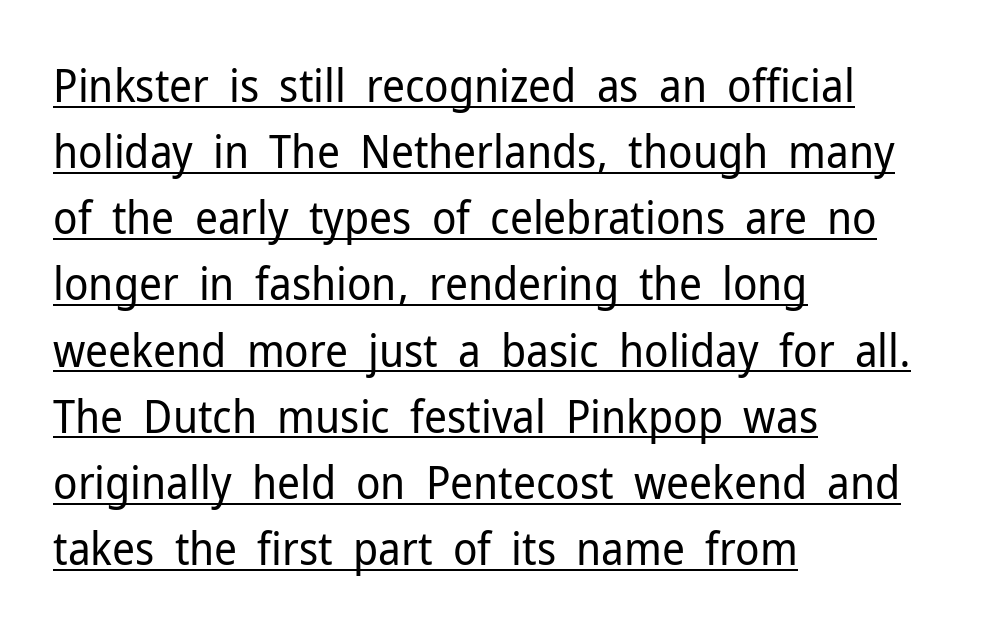
Q: Is the text bold? A: No.
Q: Is the text italic (slanted)? A: No, it is upright.
Q: Is the typeface a serif or a sans-serif typeface? A: Sans-serif.
Q: Is the text underlined? A: Yes.
Q: How is the paragraph aligned? A: Left-aligned.
Q: Is the spacing between letters normal or unusually wide? A: Normal.
Q: Is the spacing between lines tight, normal or loose? A: Normal.
Q: Width (condensed, normal, or wide)? A: Normal.
Q: Stroke contrast? A: Low.
Q: x-height? A: Medium.
Q: Monospaced? A: No.
